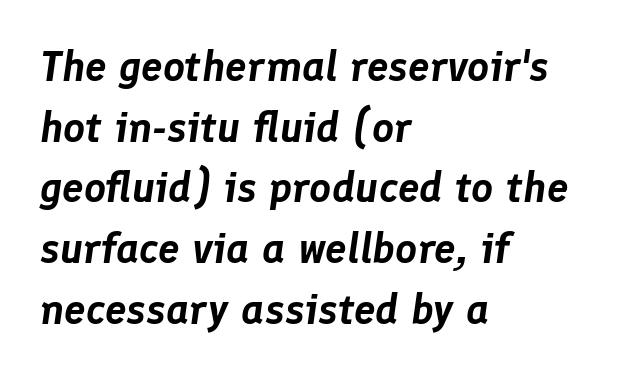
The image shows 43 px text type, italic (leaning right); set left-aligned, normal line spacing (1.41x), normal letter spacing, not underlined; low stroke contrast and a medium x-height.
